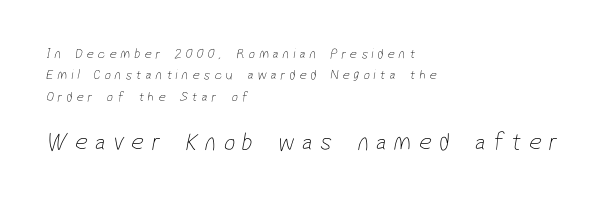
Q: Is the text bold? A: No.
Q: Is the text underlined? A: No.
Q: How is the paragraph aligned? A: Left-aligned.
Q: Is the spacing between letters normal or unusually wide? A: Unusually wide.
Q: Is the spacing between lines tight, normal or loose? A: Normal.
Q: Which block of text is set in a larger size, the first (top) or the second (bottom)? A: The second (bottom) one.
